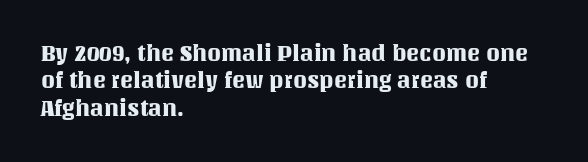
The image shows 22 px text type, upright; set left-aligned, normal line spacing (1.25x), normal letter spacing, not underlined.
